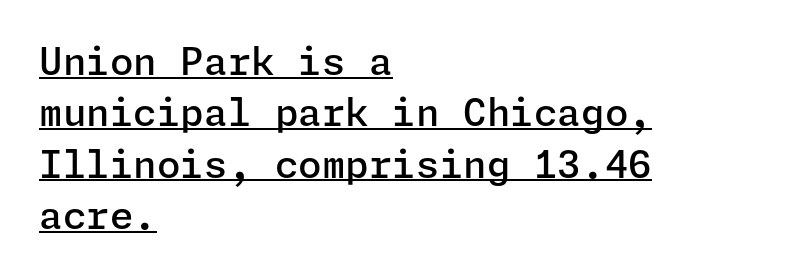
The image shows 38 px semibold sans-serif type, upright; set left-aligned, normal line spacing (1.35x), normal letter spacing, underlined; low stroke contrast and a medium x-height.
